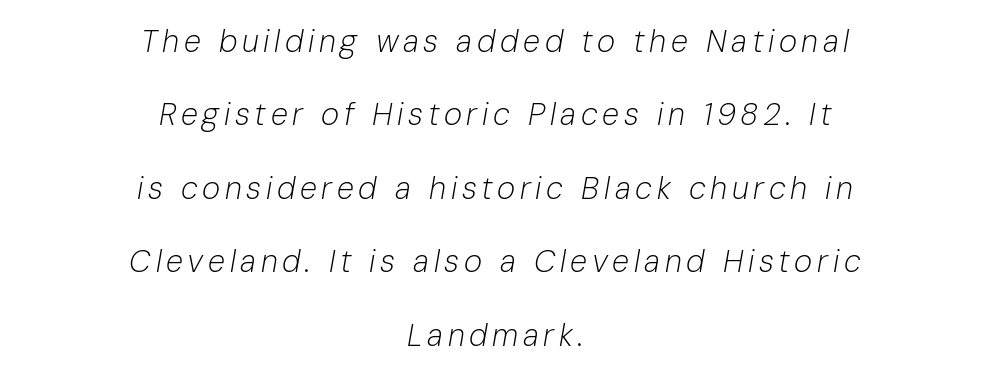
{"italic": "yes", "lean": "right", "slant_degrees": 10, "bold": "no", "weight": "light", "width": "normal", "stroke_contrast": "low", "x_height": "medium", "monospaced": "no", "underline": "no", "align": "center", "line_spacing": "loose", "line_spacing_ratio": 2.37, "glyph_px": 31}
